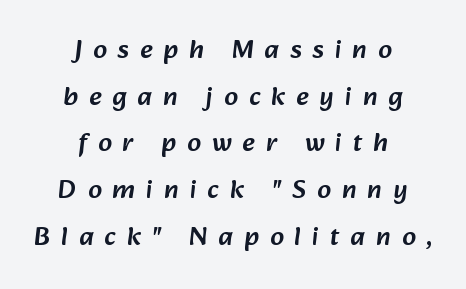
Q: Is the text underlined? A: No.
Q: How is the paragraph aligned? A: Centered.
Q: Is the spacing between letters normal or unusually wide? A: Unusually wide.
